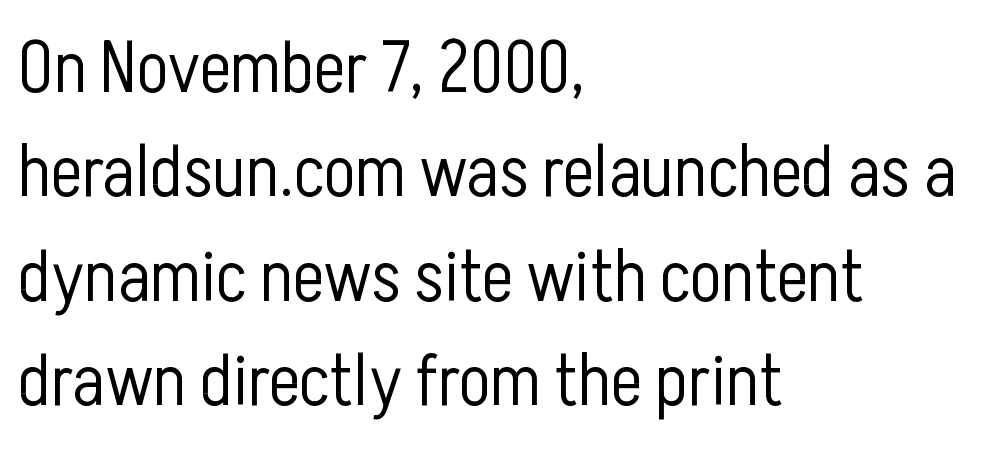
The image shows 74 px light, condensed sans-serif type, upright; set left-aligned, normal line spacing (1.41x), normal letter spacing, not underlined; low stroke contrast and a medium x-height.
